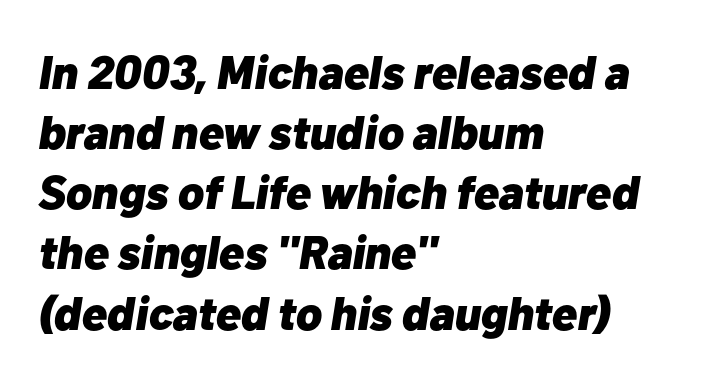
Q: Is the text bold? A: Yes.
Q: Is the text italic (slanted)? A: Yes, it leans right by about 10 degrees.
Q: Is the text underlined? A: No.
Q: How is the paragraph aligned? A: Left-aligned.
Q: Is the spacing between letters normal or unusually wide? A: Normal.
Q: Is the spacing between lines tight, normal or loose? A: Normal.
Q: Width (condensed, normal, or wide)? A: Normal.
Q: Stroke contrast? A: Low.
Q: x-height? A: Medium.
Q: Monospaced? A: No.
